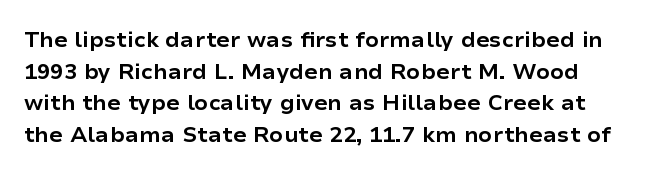
{"italic": "no", "bold": "yes", "underline": "no", "line_spacing": "normal", "line_spacing_ratio": 1.44, "letter_spacing": "normal", "letter_spacing_em": 0.0, "glyph_px": 22}
